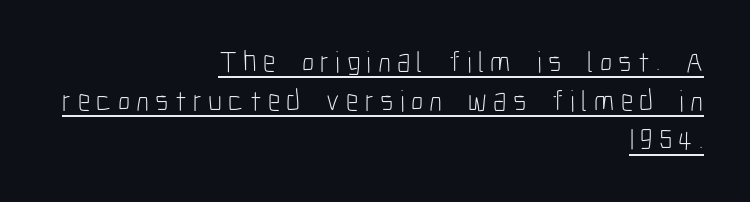
Q: Is the text bold? A: No.
Q: Is the text italic (slanted)? A: No, it is upright.
Q: Is the typeface a serif or a sans-serif typeface? A: Sans-serif.
Q: Is the text underlined? A: Yes.
Q: How is the paragraph aligned? A: Right-aligned.
Q: Is the spacing between letters normal or unusually wide? A: Unusually wide.
Q: Is the spacing between lines tight, normal or loose? A: Normal.
Q: Width (condensed, normal, or wide)? A: Condensed.
Q: Stroke contrast? A: Low.
Q: x-height? A: Medium.
Q: Monospaced? A: No.
